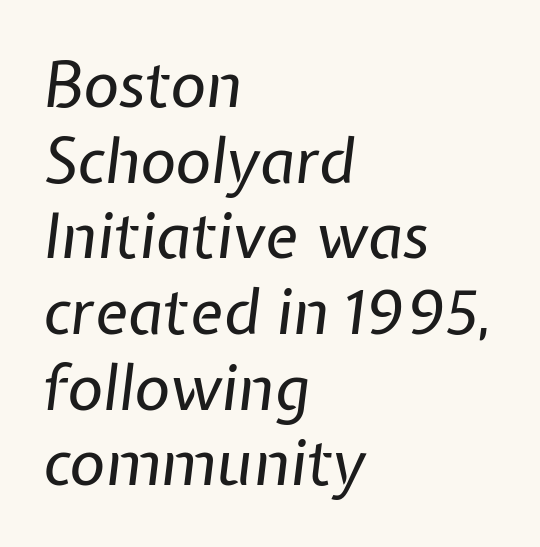
The image shows 62 px regular-weight type, italic (leaning right); set left-aligned, line spacing 1.22x, normal letter spacing, not underlined; low stroke contrast and a medium x-height.
